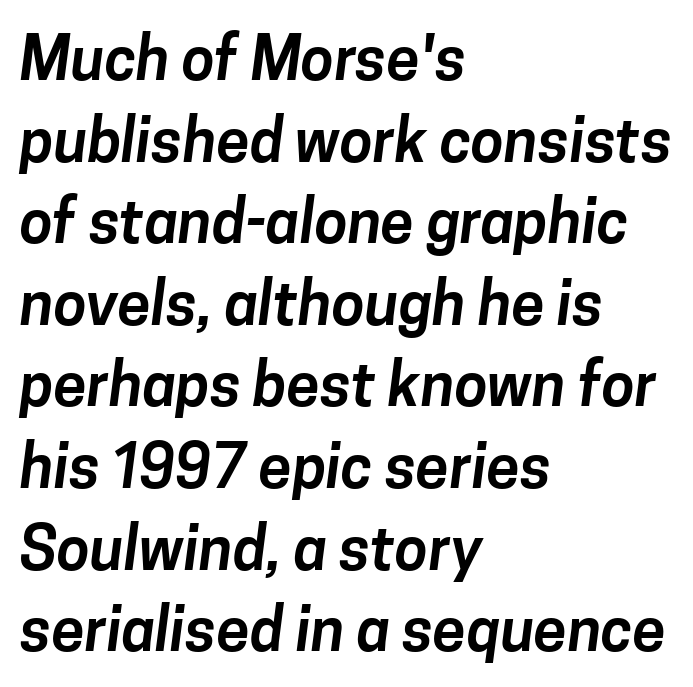
The typeface chosen for these lines omits serifs. Descenders are the only things crossing below the line. Teacher's note: observe the even left margin — that is flush-left alignment. You could not count columns in this text — the font is proportionally spaced. You could call the tracking neutral — neither tight nor loose.
